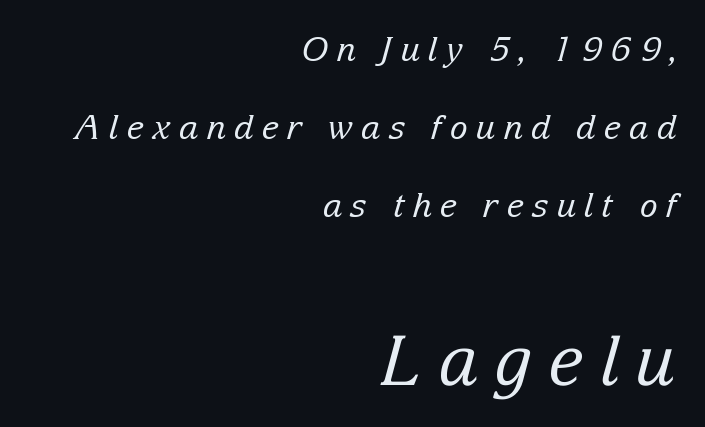
{"serif": "yes", "italic": "yes", "lean": "right", "slant_degrees": 15, "bold": "no", "weight": "regular", "width": "normal", "stroke_contrast": "low", "x_height": "medium", "monospaced": "no", "underline": "no", "align": "right", "line_spacing": "loose", "line_spacing_ratio": 2.3, "letter_spacing": "wide", "letter_spacing_em": 0.23, "larger_block": "second", "size_ratio": 2.03, "glyph_px": 69}
